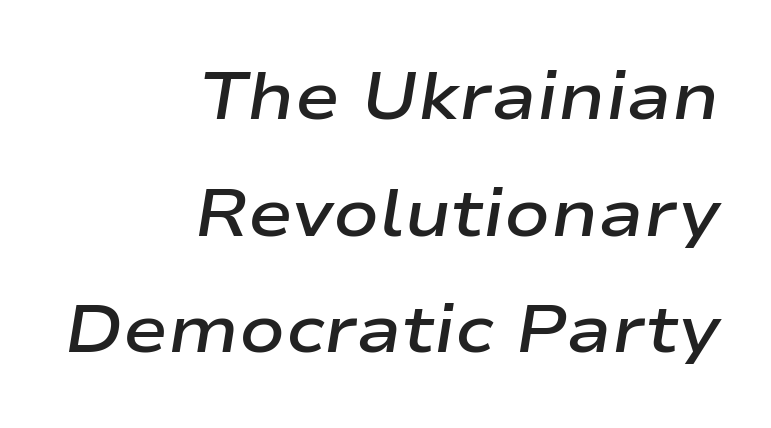
Q: Is the text bold? A: Semi-bold.
Q: Is the text italic (slanted)? A: Yes, it leans right by about 9 degrees.
Q: Is the text underlined? A: No.
Q: How is the paragraph aligned? A: Right-aligned.
Q: Is the spacing between letters normal or unusually wide? A: Normal.
Q: Width (condensed, normal, or wide)? A: Wide.
Q: Stroke contrast? A: Low.
Q: x-height? A: Medium.
Q: Monospaced? A: No.
